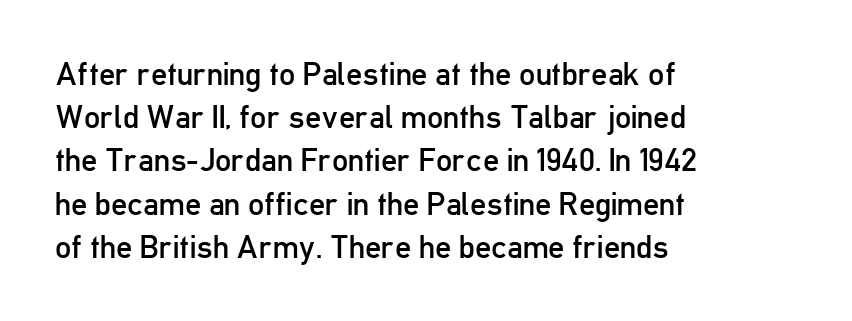
Q: Is the text bold? A: No.
Q: Is the text italic (slanted)? A: No, it is upright.
Q: Is the typeface a serif or a sans-serif typeface? A: Sans-serif.
Q: Is the text underlined? A: No.
Q: How is the paragraph aligned? A: Left-aligned.
Q: Is the spacing between letters normal or unusually wide? A: Normal.
Q: Is the spacing between lines tight, normal or loose? A: Normal.
Q: Width (condensed, normal, or wide)? A: Condensed.
Q: Stroke contrast? A: Low.
Q: x-height? A: Medium.
Q: Monospaced? A: No.
